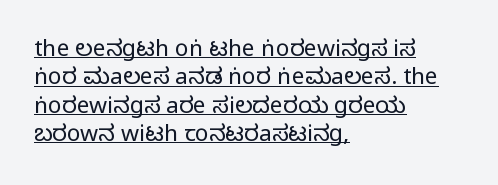
{"italic": "no", "underline": "yes", "align": "left", "line_spacing_ratio": 1.23, "letter_spacing": "normal", "letter_spacing_em": 0.0, "glyph_px": 23}
